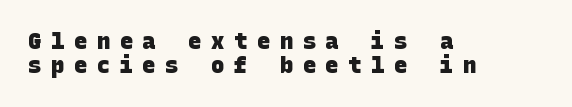
This sample is left-justified, so line endings fall wherever the words run out. Just letters on the line, the space beneath them empty. Reading down the column, the eye jumps only a short way to each next line. Between one letter and the next there's a generous, obvious gap. Heavy-handed strokes throughout: this text is bold.
